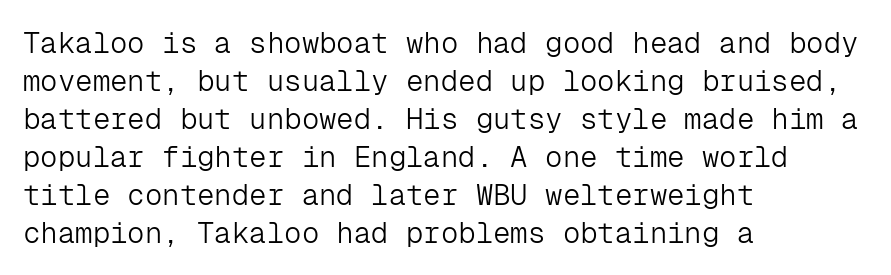
Q: Is the text bold? A: No.
Q: Is the text italic (slanted)? A: No, it is upright.
Q: Is the typeface a serif or a sans-serif typeface? A: Sans-serif.
Q: Is the text underlined? A: No.
Q: How is the paragraph aligned? A: Left-aligned.
Q: Is the spacing between letters normal or unusually wide? A: Normal.
Q: Is the spacing between lines tight, normal or loose? A: Normal.
Q: Width (condensed, normal, or wide)? A: Normal.
Q: Stroke contrast? A: Low.
Q: x-height? A: Medium.
Q: Monospaced? A: Yes.
